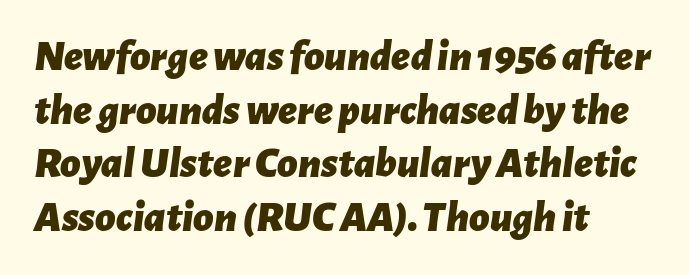
{"italic": "yes", "lean": "right", "slant_degrees": 7, "bold": "yes", "weight": "bold", "width": "normal", "stroke_contrast": "low", "x_height": "medium", "monospaced": "no", "underline": "no", "align": "left", "line_spacing_ratio": 1.22, "letter_spacing": "normal", "letter_spacing_em": 0.0, "glyph_px": 44}
